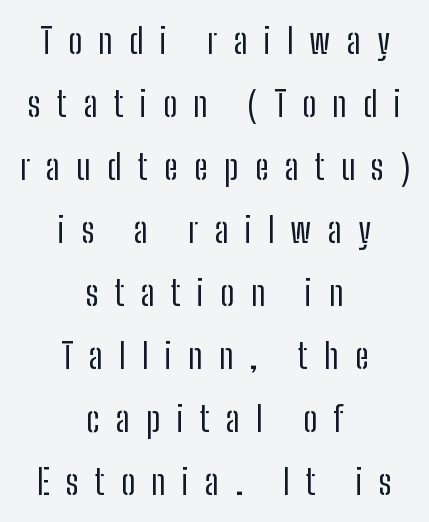
Q: Is the text bold? A: No.
Q: Is the text italic (slanted)? A: No, it is upright.
Q: Is the typeface a serif or a sans-serif typeface? A: Sans-serif.
Q: Is the text underlined? A: No.
Q: How is the paragraph aligned? A: Centered.
Q: Is the spacing between letters normal or unusually wide? A: Unusually wide.
Q: Width (condensed, normal, or wide)? A: Condensed.
Q: Stroke contrast? A: Low.
Q: x-height? A: Medium.
Q: Monospaced? A: No.
